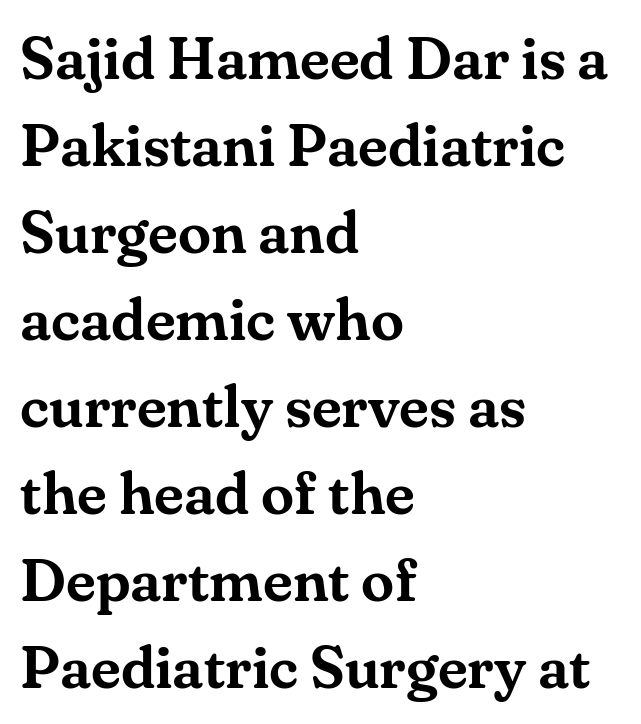
Ascenders rise straight up at ninety degrees. Regular leading. Underlining? Definitely not there. These lines are rendered in a variable-pitch font.
